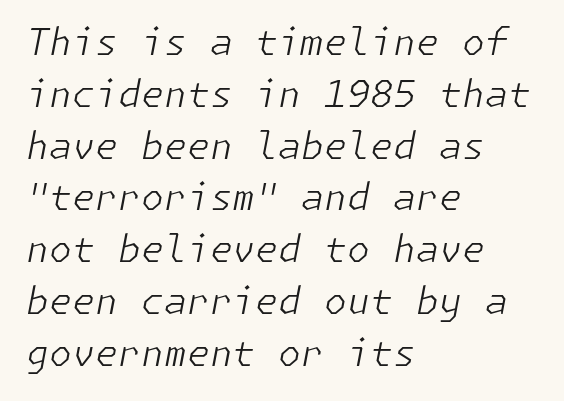
{"italic": "yes", "lean": "right", "slant_degrees": 11, "bold": "no", "weight": "light", "width": "normal", "stroke_contrast": "low", "x_height": "medium", "underline": "no", "align": "left", "line_spacing": "normal", "line_spacing_ratio": 1.4, "letter_spacing": "normal", "letter_spacing_em": 0.0, "glyph_px": 37}
